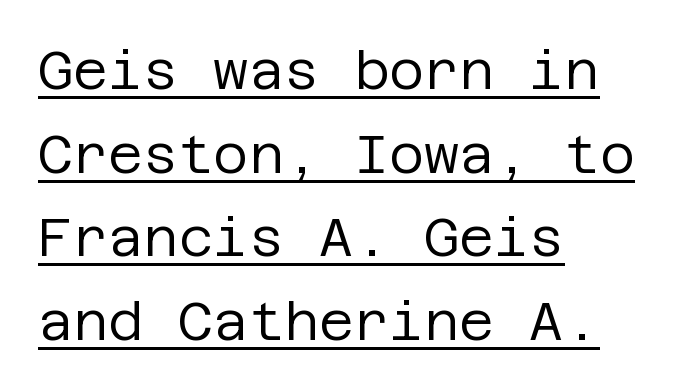
Students, note that the glyphs here touch the page at normal intervals. This reads as an unemphasized weight, regular at the heaviest. Each letter's strokes conclude bluntly, with no projecting serifs. These lines are set flush left with a ragged right edge. Normally led — the rows are evenly, conventionally spaced. Descenders here cross a horizontal rule under the line.
